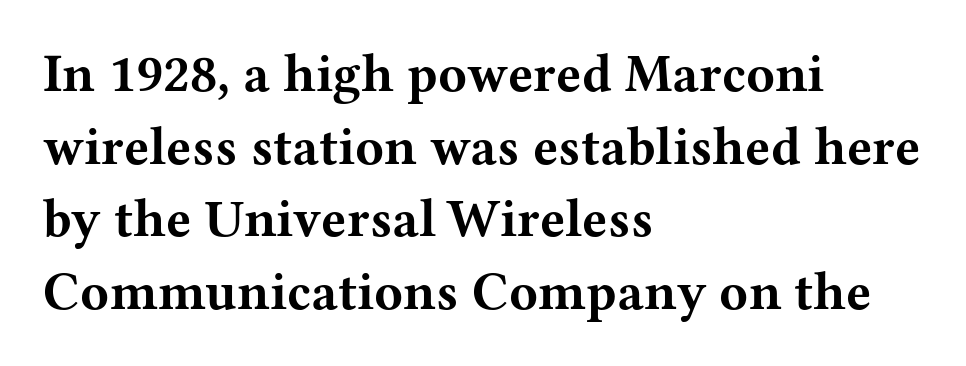
The image shows 53 px bold, wide serif type, upright; set left-aligned, normal line spacing (1.37x), normal letter spacing, not underlined; medium stroke contrast and a medium x-height.
